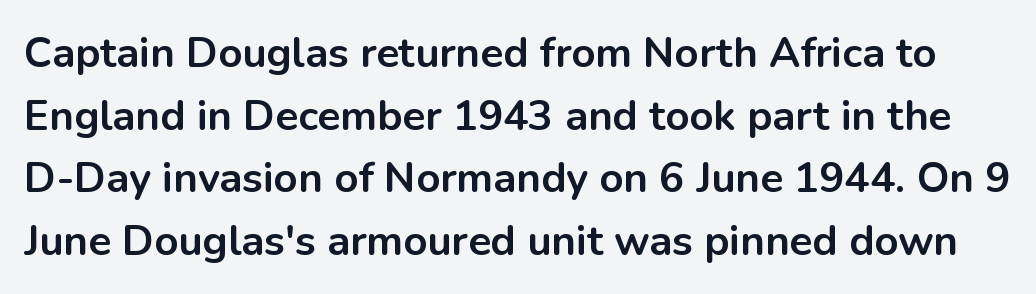
The tracking reads as untouched default to a designer's eye. Note: no serifs on the glyphs. You can tell it's not italic because the verticals are truly vertical. Emphasis by weight is at full strength: bold. The space directly below the letters is spotless. Baseline-to-baseline distance is the conventional proportion of letter height.
